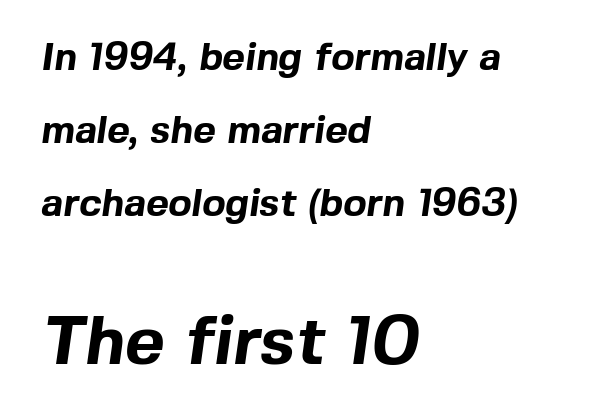
{"serif": "no", "bold": "yes", "weight": "bold", "width": "normal", "x_height": "medium", "monospaced": "no", "underline": "no", "align": "left", "line_spacing_ratio": 1.87, "letter_spacing": "normal", "letter_spacing_em": 0.0, "larger_block": "second", "size_ratio": 1.74, "glyph_px": 68}
